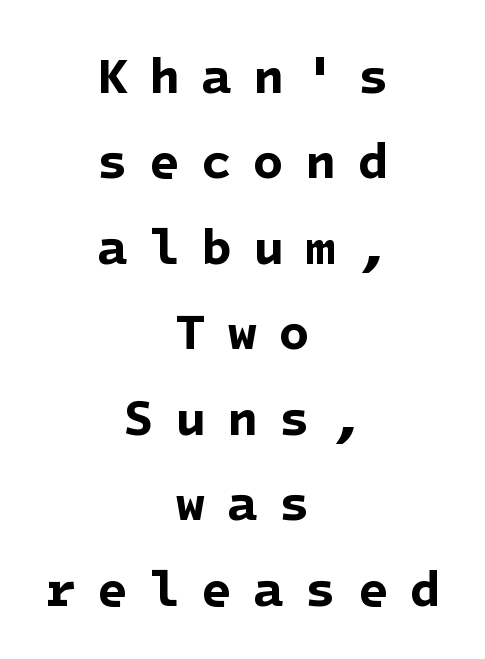
The sample has been set heavy, in full bold. These lines stack symmetrically, like a column narrowing and widening about its center. The baseline area is clear. To sum up the face: it is a sans, with no serifs.
